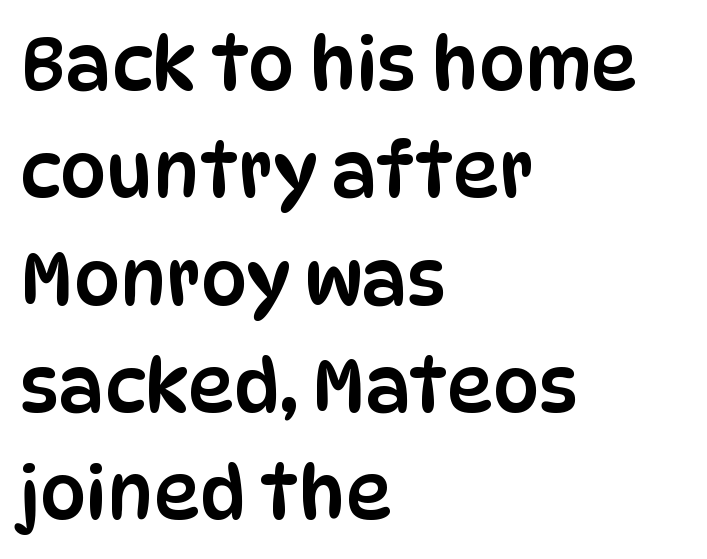
Q: Is the text italic (slanted)? A: No, it is upright.
Q: Is the typeface a serif or a sans-serif typeface? A: Sans-serif.
Q: Is the text underlined? A: No.
Q: How is the paragraph aligned? A: Left-aligned.
Q: Is the spacing between letters normal or unusually wide? A: Normal.
Q: Is the spacing between lines tight, normal or loose? A: Normal.
Q: Width (condensed, normal, or wide)? A: Condensed.
Q: Stroke contrast? A: Low.
Q: x-height? A: Large.
Q: Monospaced? A: No.
